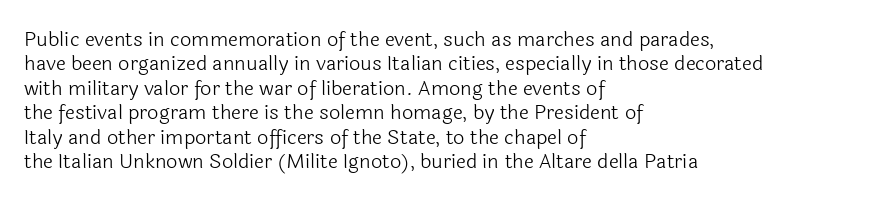
Q: Is the text bold? A: No.
Q: Is the text italic (slanted)? A: No, it is upright.
Q: Is the text underlined? A: No.
Q: How is the paragraph aligned? A: Left-aligned.
Q: Is the spacing between letters normal or unusually wide? A: Normal.
